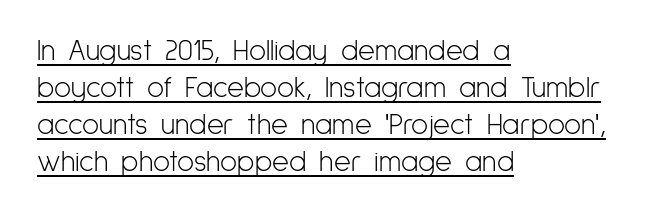
{"serif": "no", "italic": "no", "bold": "no", "weight": "light", "width": "condensed", "stroke_contrast": "low", "x_height": "medium", "monospaced": "no", "underline": "yes", "align": "left", "line_spacing": "normal", "line_spacing_ratio": 1.28, "letter_spacing": "normal", "letter_spacing_em": 0.0, "glyph_px": 29}
